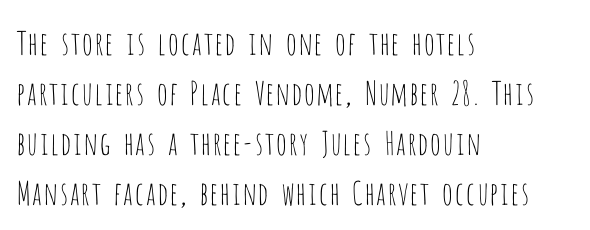
Q: Is the text bold? A: No.
Q: Is the text italic (slanted)? A: No, it is upright.
Q: Is the typeface a serif or a sans-serif typeface? A: Sans-serif.
Q: Is the text underlined? A: No.
Q: How is the paragraph aligned? A: Left-aligned.
Q: Is the spacing between letters normal or unusually wide? A: Normal.
Q: Is the spacing between lines tight, normal or loose? A: Normal.
Q: Width (condensed, normal, or wide)? A: Condensed.
Q: Stroke contrast? A: Low.
Q: x-height? A: Large.
Q: Monospaced? A: No.
